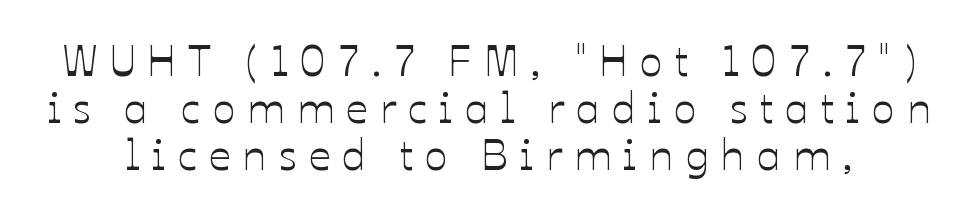
Reading down the column, the eye jumps only a short way to each next line. Loose tracking; the words dissolve into strings of separated letters. Does the lettering tilt? It doesn't — this is upright. Here the designer chose a conventional face with non-uniform glyph widths.
